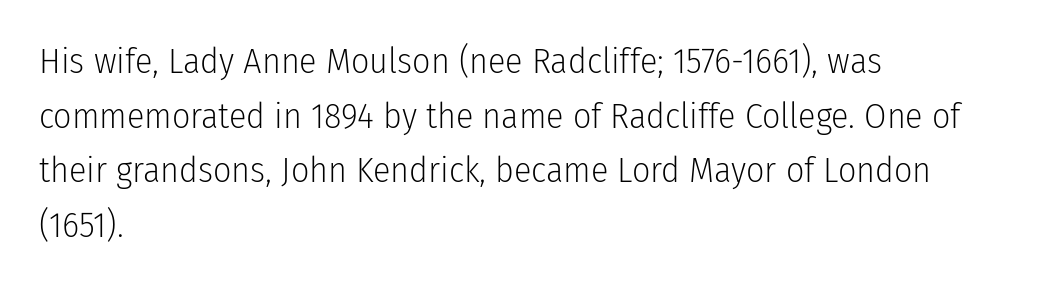
Q: Is the text bold? A: No.
Q: Is the text italic (slanted)? A: No, it is upright.
Q: Is the typeface a serif or a sans-serif typeface? A: Sans-serif.
Q: Is the text underlined? A: No.
Q: How is the paragraph aligned? A: Left-aligned.
Q: Is the spacing between letters normal or unusually wide? A: Normal.
Q: Is the spacing between lines tight, normal or loose? A: Normal.
Q: Width (condensed, normal, or wide)? A: Condensed.
Q: Stroke contrast? A: Low.
Q: x-height? A: Medium.
Q: Monospaced? A: No.
